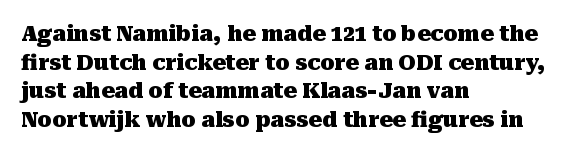
Q: Is the text bold? A: Yes.
Q: Is the text italic (slanted)? A: No, it is upright.
Q: Is the text underlined? A: No.
Q: How is the paragraph aligned? A: Left-aligned.
Q: Is the spacing between letters normal or unusually wide? A: Normal.
Q: Is the spacing between lines tight, normal or loose? A: Normal.
